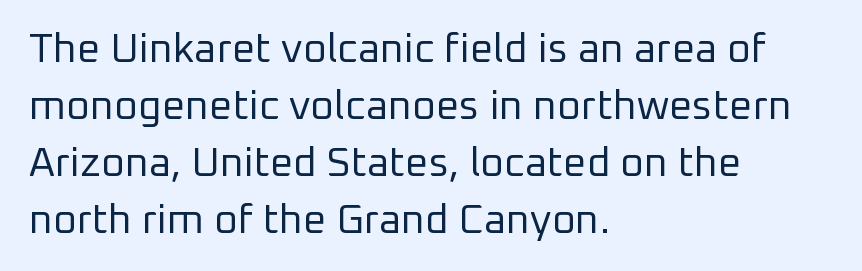
Just letters on the line, the space beneath them empty. In terms of posture, this sample is upright. Proportional: the letters do not fall into vertical columns. Baseline-to-baseline distance is the conventional proportion of letter height. The text block is weighted toward the left margin, trailing off unevenly rightward. The rendering keeps characters at their native spacing.
